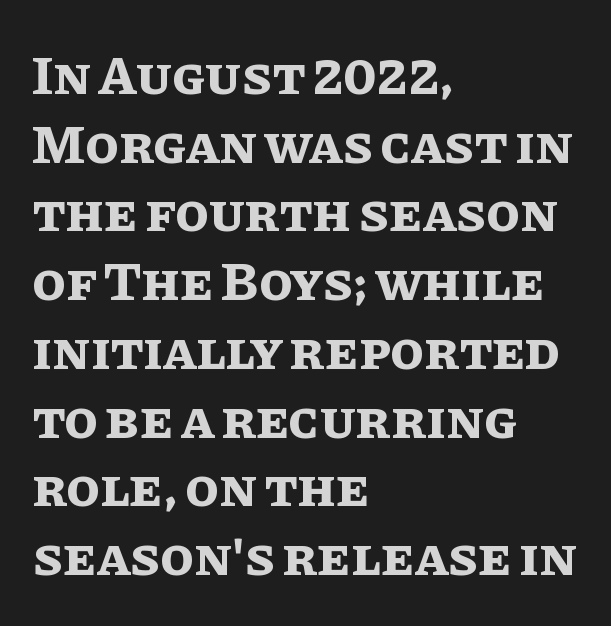
The type is set solid horizontally, with unmodified tracking. Tall strokes in this sample are plumb rather than angled. Thick stems and heavy bowls — unmistakably bold. Left-aligned paragraph, ragged on the right. Glance below the letters and you will spot only blank space. The space between consecutive lines is moderate.
